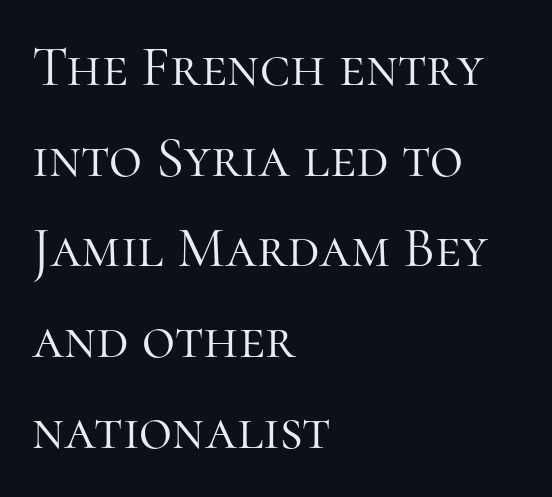
Q: Is the text bold? A: No.
Q: Is the text italic (slanted)? A: No, it is upright.
Q: Is the typeface a serif or a sans-serif typeface? A: Serif.
Q: Is the text underlined? A: No.
Q: How is the paragraph aligned? A: Left-aligned.
Q: Is the spacing between letters normal or unusually wide? A: Normal.
Q: Is the spacing between lines tight, normal or loose? A: Normal.
Q: Width (condensed, normal, or wide)? A: Normal.
Q: Stroke contrast? A: High.
Q: x-height? A: Medium.
Q: Monospaced? A: No.
